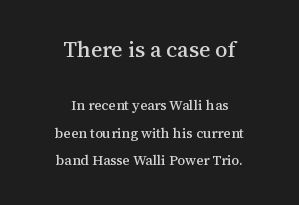
Designer's note — italics off, roman on. Is there much room between lines? Yes — plenty of vertical air separates them. A centered setting, common on invitations and titles, is used for this passage. The first block has been scaled up relative to the second. Caption: standard tracking, unaltered.
